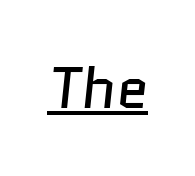
{"serif": "no", "bold": "no", "weight": "regular", "width": "normal", "stroke_contrast": "low", "x_height": "medium", "monospaced": "no", "underline": "yes", "letter_spacing": "normal", "letter_spacing_em": 0.0, "glyph_px": 58}
